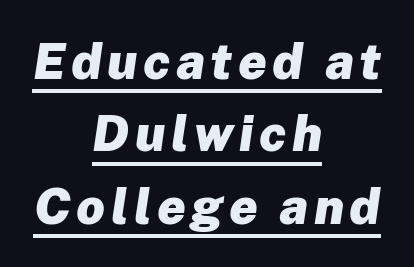
The passage shown is typed in a proportional face where columns would drift. Every row of glyphs is offset so its center matches the block's center. The rendering applies a slant to the glyphs. Normally led — the rows are evenly, conventionally spaced. This rendering features underlined lettering. Students, this is bold: see how much ink each stroke carries.
